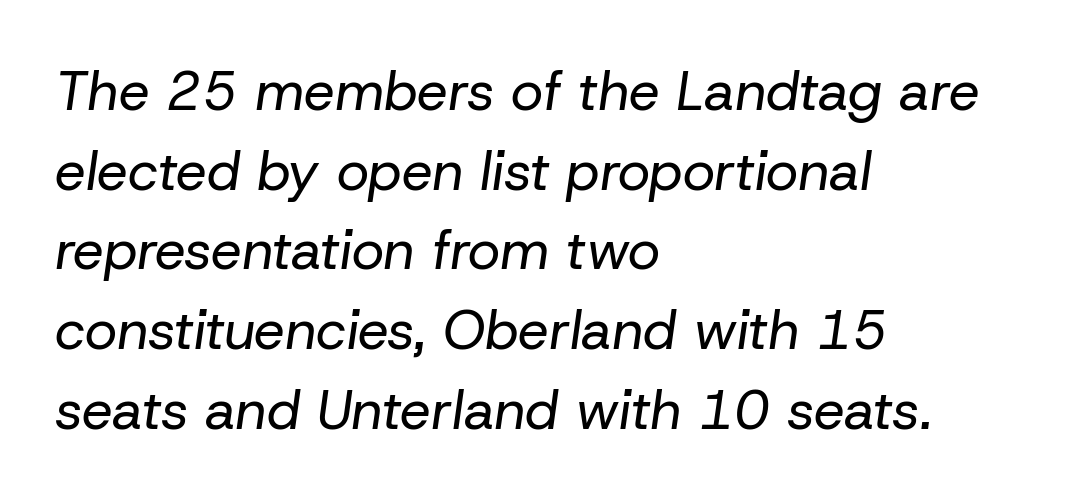
The image shows 55 px regular-weight type, italic (leaning right); set left-aligned, normal line spacing (1.45x), normal letter spacing, not underlined; low stroke contrast and a medium x-height.
